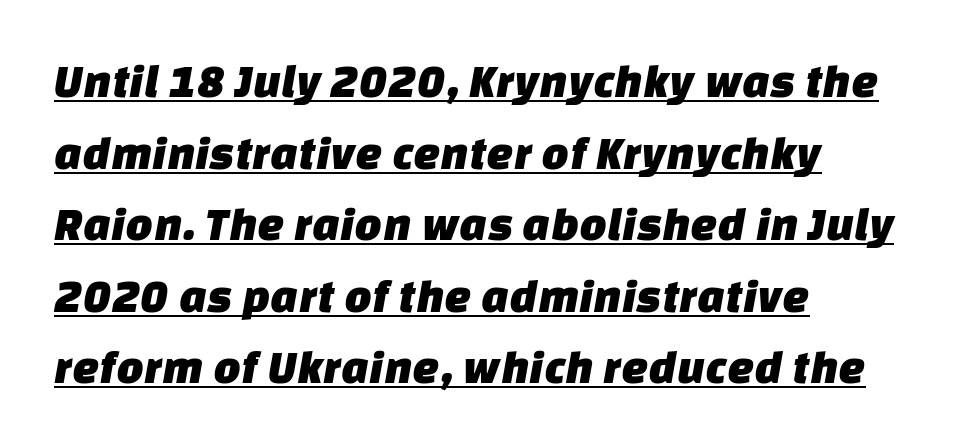
Regarding serifs, this sample does without them. Regarding leading, the lines here are spaced in the standard way. The rendering anchors every line to the left-hand side. Every word sits above its own underline. Inter-character spacing is left at the font's built-in metrics.
